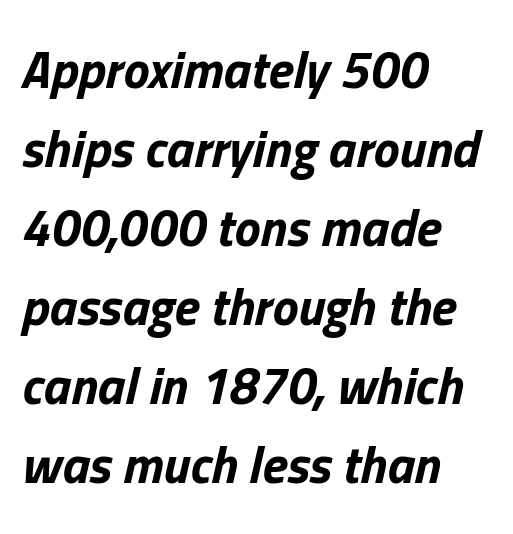
The line texture is even and compact thanks to regular tracking. Looks like regular typesetting: each glyph gets only the width it needs. The passage shown leans; its letterforms are oblique. Line beginnings align vertically; line endings do not.
